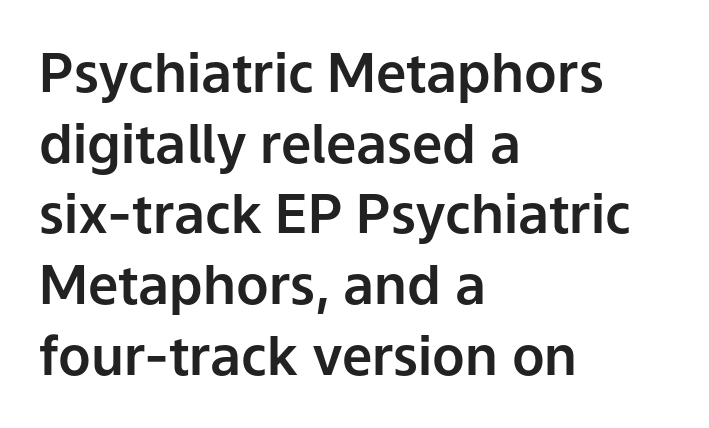
{"serif": "no", "italic": "no", "width": "normal", "stroke_contrast": "low", "x_height": "medium", "monospaced": "no", "underline": "no", "align": "left", "line_spacing": "normal", "line_spacing_ratio": 1.31, "letter_spacing": "normal", "letter_spacing_em": 0.0, "glyph_px": 54}
